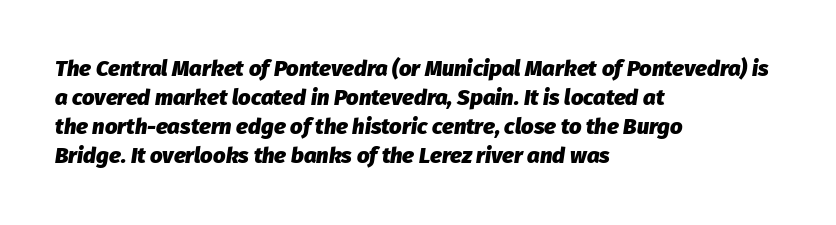
Q: Is the text bold? A: Yes.
Q: Is the text italic (slanted)? A: Yes, it leans right by about 8 degrees.
Q: Is the text underlined? A: No.
Q: How is the paragraph aligned? A: Left-aligned.
Q: Is the spacing between letters normal or unusually wide? A: Normal.
Q: Is the spacing between lines tight, normal or loose? A: Normal.
